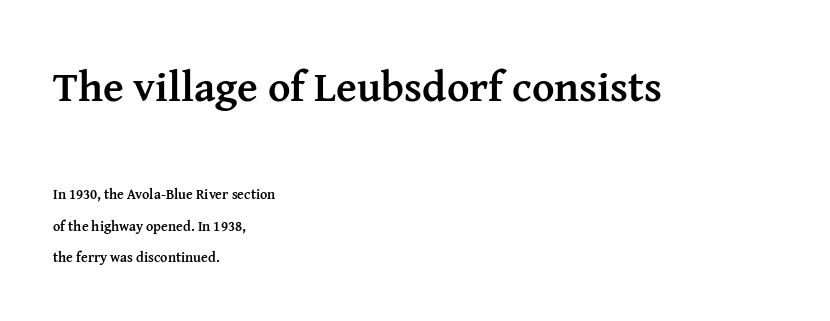
Decoration check: the copy has no underline. The more generous point size was reserved for the upper chunk. This sample uses a serif face. A typesetter would call this proportional, since set widths differ per character. What weight is shown? A full bold with thick strokes. Interline gaps are noticeably wide in this sample.
